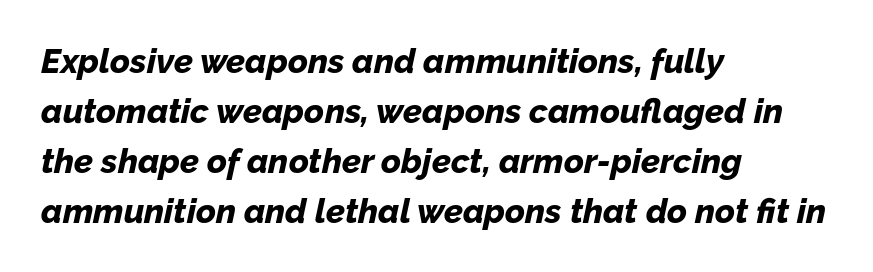
{"italic": "yes", "lean": "right", "slant_degrees": 12, "bold": "yes", "weight": "bold", "width": "normal", "stroke_contrast": "low", "x_height": "medium", "monospaced": "no", "underline": "no", "align": "left", "line_spacing": "normal", "line_spacing_ratio": 1.47, "letter_spacing": "normal", "letter_spacing_em": 0.0, "glyph_px": 34}
